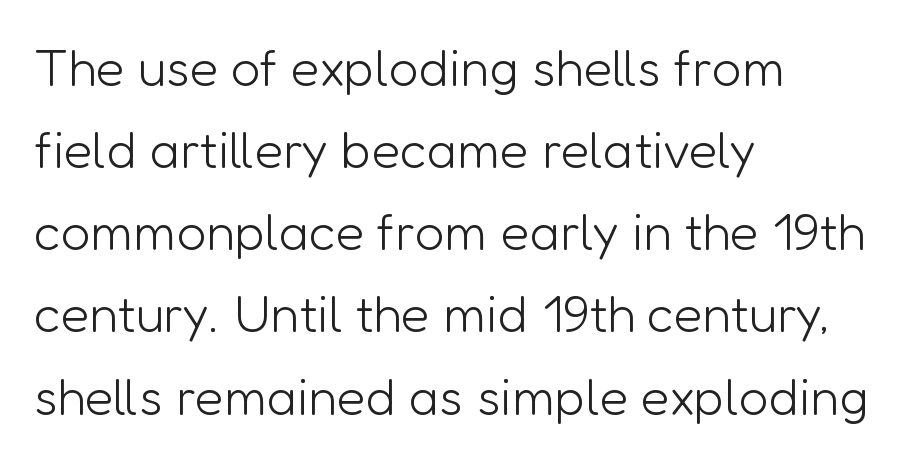
Q: Is the text bold? A: No.
Q: Is the text italic (slanted)? A: No, it is upright.
Q: Is the typeface a serif or a sans-serif typeface? A: Sans-serif.
Q: Is the text underlined? A: No.
Q: How is the paragraph aligned? A: Left-aligned.
Q: Is the spacing between letters normal or unusually wide? A: Normal.
Q: Is the spacing between lines tight, normal or loose? A: Normal.
Q: Width (condensed, normal, or wide)? A: Normal.
Q: Stroke contrast? A: Low.
Q: x-height? A: Medium.
Q: Monospaced? A: No.
